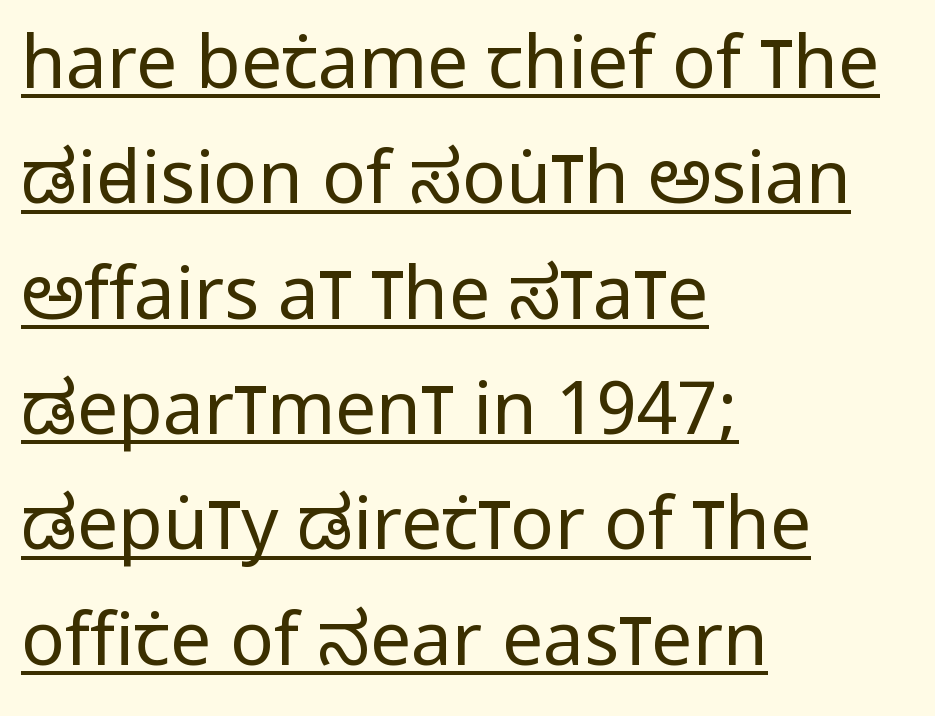
The image shows 73 px regular-weight, condensed sans-serif type, upright; set left-aligned, normal line spacing (1.58x), normal letter spacing, underlined; low stroke contrast and a large x-height.
